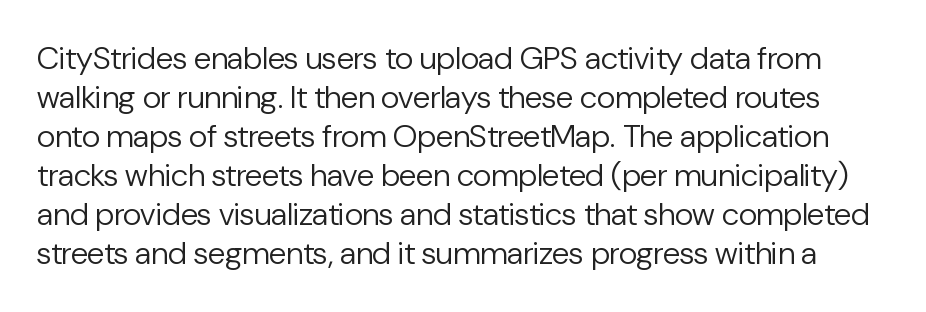
The image shows 32 px regular-weight sans-serif type, upright; set line spacing 1.22x, normal letter spacing, not underlined; low stroke contrast and a medium x-height.
